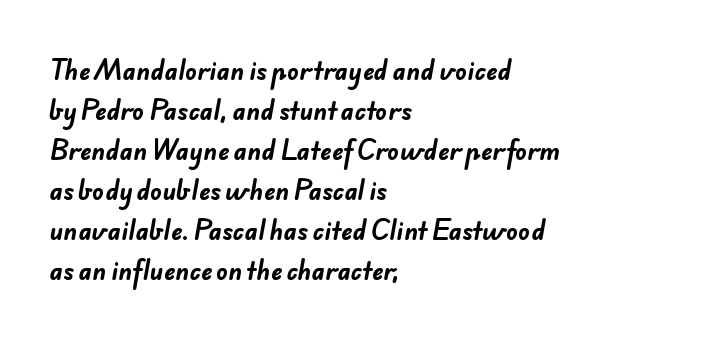
Q: Is the text bold? A: Yes.
Q: Is the text underlined? A: No.
Q: How is the paragraph aligned? A: Left-aligned.
Q: Is the spacing between letters normal or unusually wide? A: Normal.
Q: Is the spacing between lines tight, normal or loose? A: Normal.
